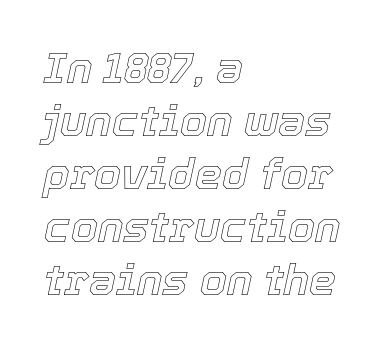
Which margin do the lines hug? The left one — the right edge is uneven. It's the slanting kind of type. Looks like regular typesetting: each glyph gets only the width it needs. Just letters on the line, the space beneath them empty. The gaps between neighbouring characters are ordinary and unremarkable.
